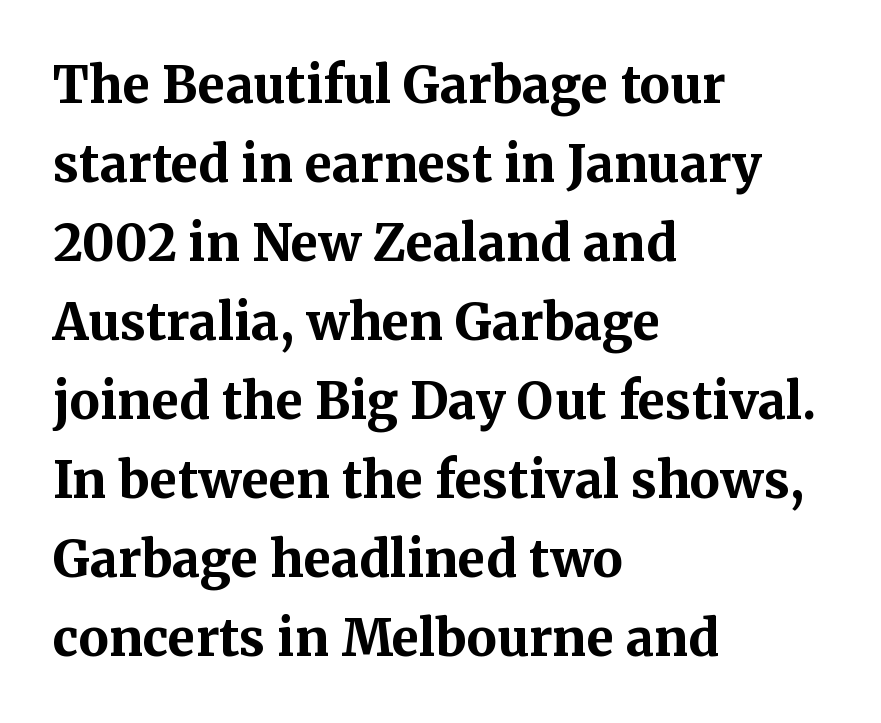
The image shows 50 px bold serif type, upright; set left-aligned, normal line spacing (1.58x), normal letter spacing, not underlined; medium stroke contrast and a medium x-height.
